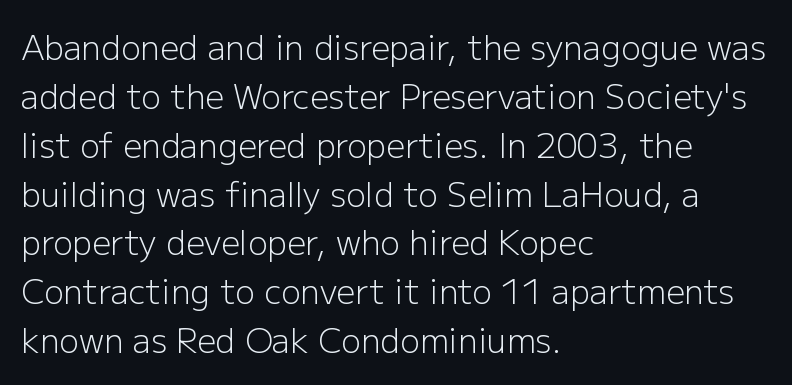
The image shows 33 px light sans-serif type, upright; set left-aligned, normal line spacing (1.48x), normal letter spacing, not underlined; low stroke contrast and a medium x-height.
